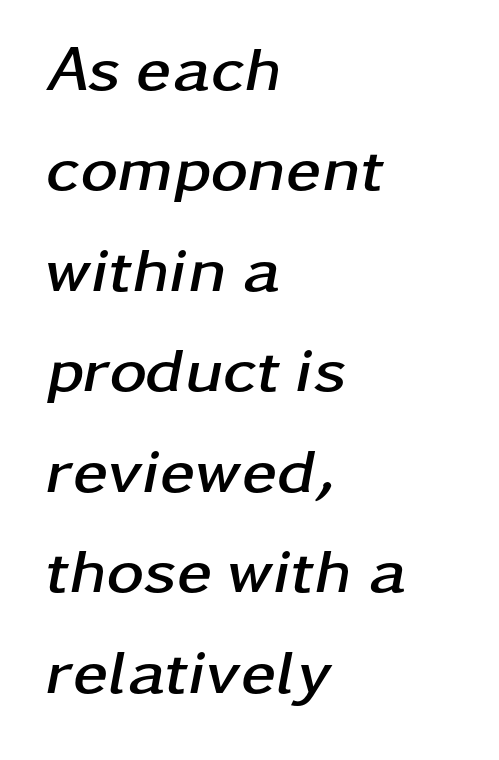
Notice how the passage keeps a crisp vertical edge on the left only. The specimen omits any rule beneath the text block's lines. The face used here is rendered with its standard letterfit. Slant detected: the letters are inclined.
